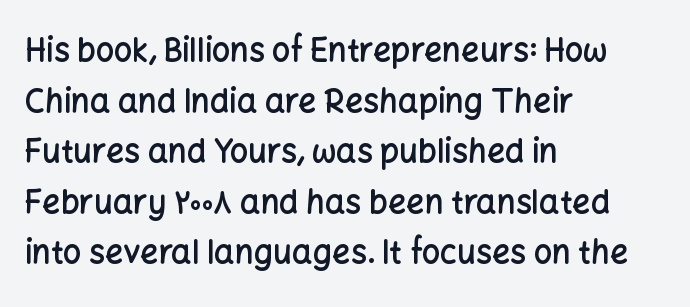
A sans-serif font was chosen for this passage. The specimen reads as upright at a glance. Stroke thickness is moderately raised; the sample reads as semibold. Here the designer chose a conventional face with non-uniform glyph widths. Unmarked baselines from the first word to the last.
